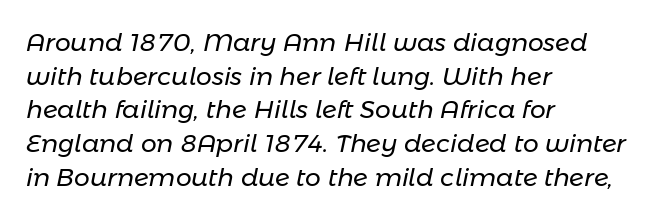
The gaps between neighbouring characters are ordinary and unremarkable. Compared with a typical body face, this is equally light or lighter still. This sample keeps an unexceptional amount of space between lines. Horizontal alignment here is leftward, the default for most running prose. The letters are slanted; this is an italic face.
